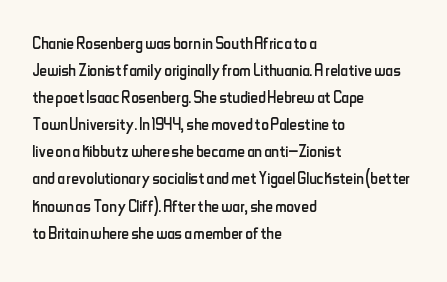
Q: Is the text bold? A: No.
Q: Is the text italic (slanted)? A: No, it is upright.
Q: Is the text underlined? A: No.
Q: How is the paragraph aligned? A: Left-aligned.
Q: Is the spacing between letters normal or unusually wide? A: Normal.
Q: Is the spacing between lines tight, normal or loose? A: Normal.
